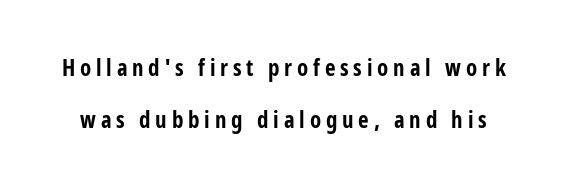
The image shows 23 px bold type, upright; set loose line spacing (2.26x), unusually wide letter spacing (+0.21 em), not underlined.
